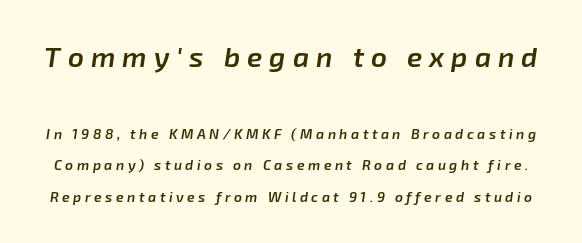
These lines are rendered in a variable-pitch font. Here the first block reads like a headline and the second like body copy. Decoration check: the copy has no underline. The face used here is a semibold: visibly heavier than regular, lighter than bold.
